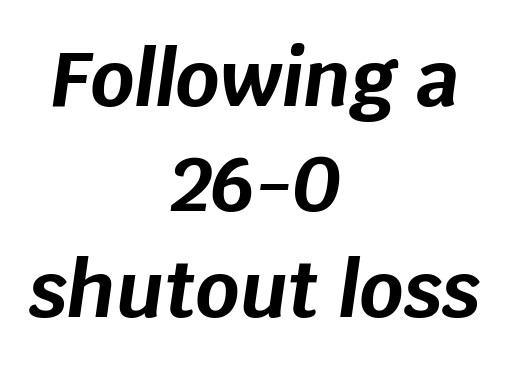
{"italic": "yes", "lean": "right", "slant_degrees": 8, "bold": "yes", "weight": "bold", "width": "normal", "stroke_contrast": "low", "x_height": "large", "monospaced": "no", "underline": "no", "align": "center", "line_spacing": "normal", "line_spacing_ratio": 1.37, "letter_spacing": "normal", "letter_spacing_em": 0.0, "glyph_px": 77}
